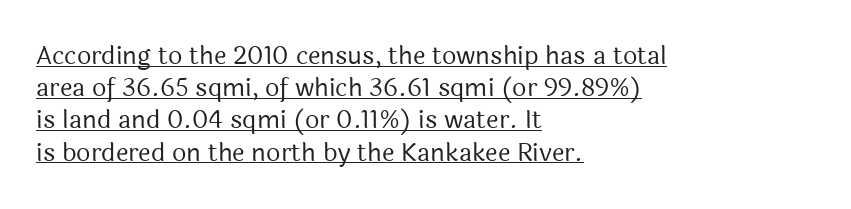
The image shows 25 px text type, upright; set left-aligned, normal line spacing (1.29x), normal letter spacing, underlined.
